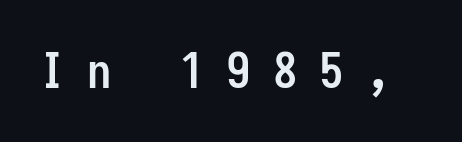
The image shows 49 px semibold, condensed sans-serif type, upright; set unusually wide letter spacing (+0.45 em), not underlined; low stroke contrast and a medium x-height.
